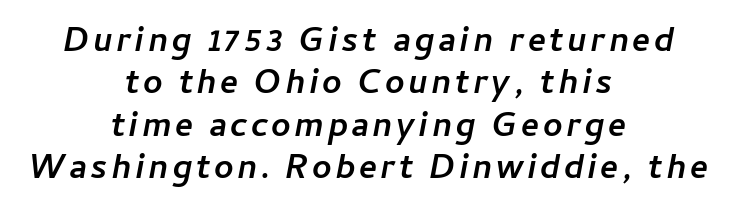
Q: Is the text bold? A: Yes.
Q: Is the text italic (slanted)? A: Yes, it leans right by about 11 degrees.
Q: Is the text underlined? A: No.
Q: How is the paragraph aligned? A: Centered.
Q: Is the spacing between lines tight, normal or loose? A: Normal.
Q: Width (condensed, normal, or wide)? A: Normal.
Q: Stroke contrast? A: Low.
Q: x-height? A: Medium.
Q: Monospaced? A: No.
